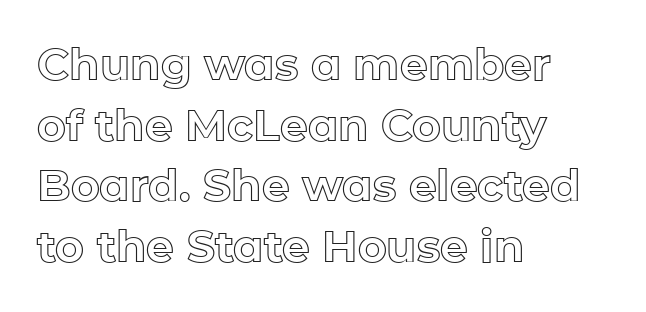
The image shows 44 px text type, upright; set left-aligned, normal line spacing (1.38x), normal letter spacing, not underlined; a medium x-height.
